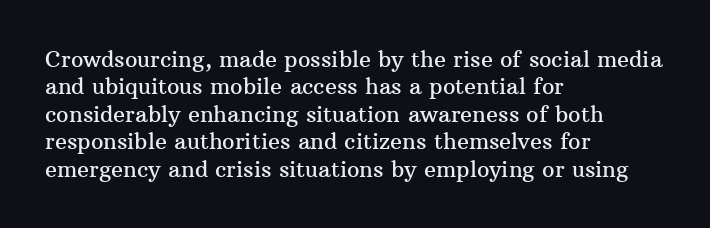
Q: Is the text italic (slanted)? A: No, it is upright.
Q: Is the text underlined? A: No.
Q: How is the paragraph aligned? A: Left-aligned.
Q: Is the spacing between letters normal or unusually wide? A: Normal.
Q: Is the spacing between lines tight, normal or loose? A: Normal.
